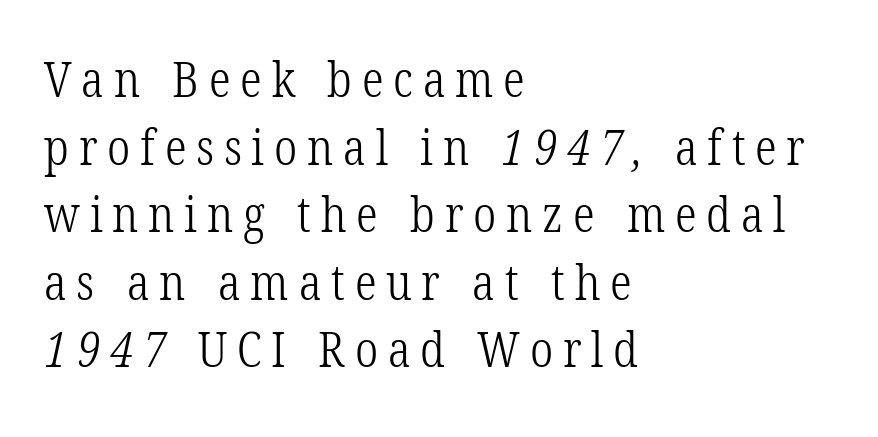
{"serif": "yes", "bold": "no", "weight": "light", "width": "condensed", "stroke_contrast": "low", "x_height": "medium", "monospaced": "no", "underline": "no", "align": "left", "line_spacing": "normal", "line_spacing_ratio": 1.38, "letter_spacing": "wide", "letter_spacing_em": 0.2, "glyph_px": 49}
